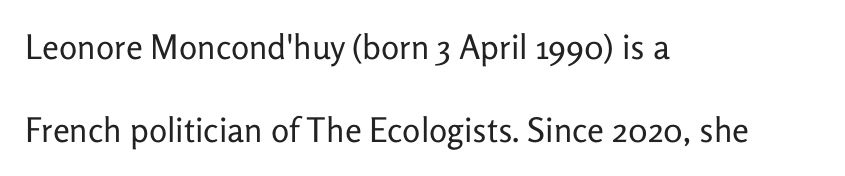
{"serif": "no", "italic": "no", "bold": "no", "weight": "regular", "width": "normal", "stroke_contrast": "low", "x_height": "medium", "monospaced": "no", "underline": "no", "align": "left", "line_spacing": "loose", "line_spacing_ratio": 2.45, "letter_spacing": "normal", "letter_spacing_em": 0.0, "glyph_px": 34}
